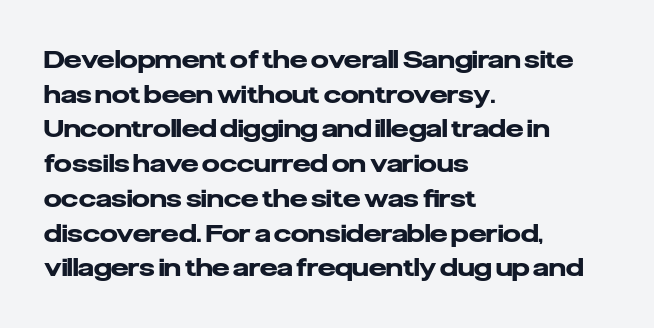
The type sits square on the baseline with zero lean. Summary of weight: heavy, a full bold. Rule under the text: the space is simply empty. Is the letter spacing exaggerated? No — it looks like the ordinary default.
